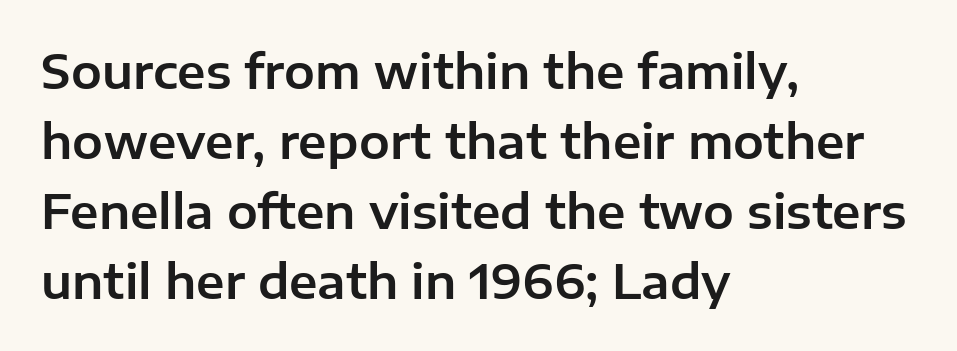
Q: Is the text italic (slanted)? A: No, it is upright.
Q: Is the typeface a serif or a sans-serif typeface? A: Sans-serif.
Q: Is the text underlined? A: No.
Q: How is the paragraph aligned? A: Left-aligned.
Q: Is the spacing between letters normal or unusually wide? A: Normal.
Q: Is the spacing between lines tight, normal or loose? A: Normal.
Q: Width (condensed, normal, or wide)? A: Normal.
Q: Stroke contrast? A: Low.
Q: x-height? A: Medium.
Q: Monospaced? A: No.
